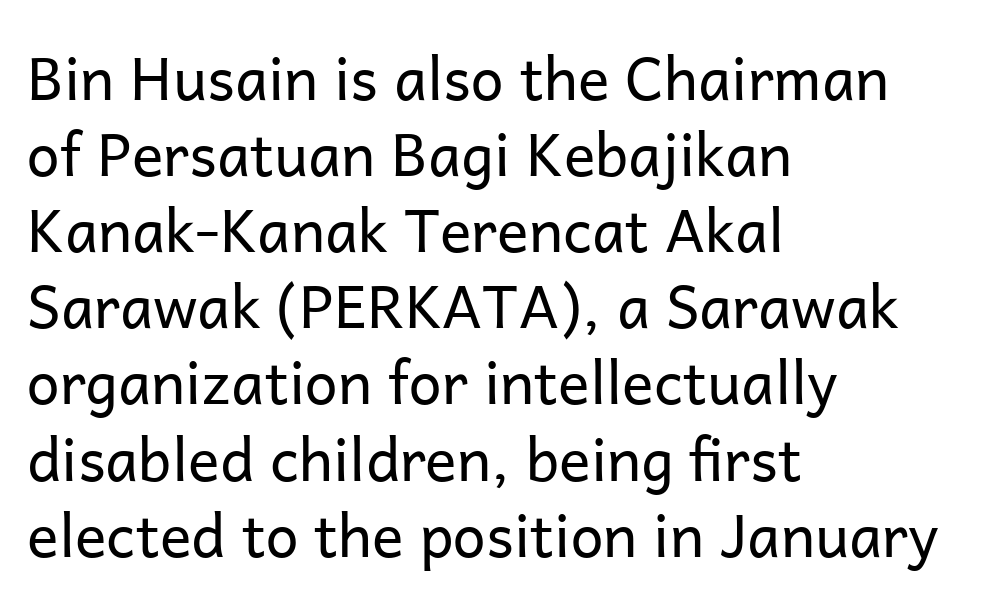
{"serif": "no", "italic": "no", "bold": "no", "weight": "regular", "width": "normal", "stroke_contrast": "low", "x_height": "medium", "monospaced": "no", "underline": "no", "align": "left", "line_spacing": "normal", "line_spacing_ratio": 1.29, "letter_spacing": "normal", "letter_spacing_em": 0.0, "glyph_px": 59}
